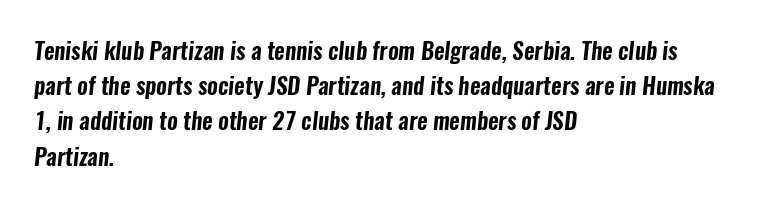
Q: Is the text underlined? A: No.
Q: How is the paragraph aligned? A: Left-aligned.
Q: Is the spacing between letters normal or unusually wide? A: Normal.
Q: Is the spacing between lines tight, normal or loose? A: Normal.
